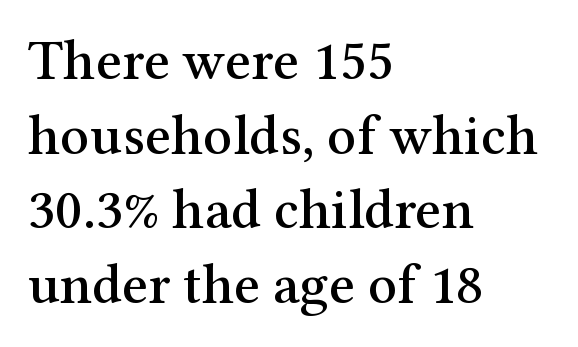
All the whitespace from short lines collects on the right. The passage shown is not underscored anywhere. How are the letters spaced? Ordinarily, with no added tracking. Old-style or modern, the face here clearly has serifs. These lines are rendered in a variable-pitch font.
